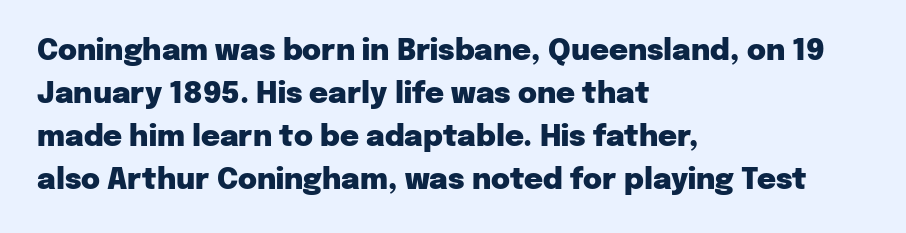
{"serif": "no", "italic": "no", "bold": "yes", "weight": "heavy", "width": "normal", "stroke_contrast": "low", "x_height": "medium", "monospaced": "no", "underline": "no", "align": "left", "line_spacing": "normal", "line_spacing_ratio": 1.48, "letter_spacing": "normal", "letter_spacing_em": 0.0, "glyph_px": 29}
